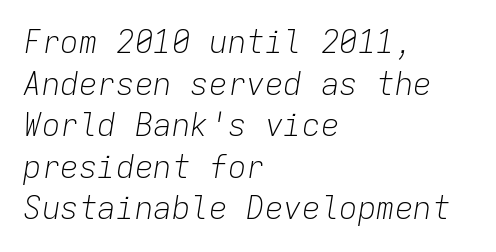
{"italic": "yes", "lean": "right", "slant_degrees": 9, "bold": "no", "weight": "light", "width": "normal", "stroke_contrast": "low", "x_height": "medium", "monospaced": "yes", "underline": "no", "align": "left", "line_spacing": "normal", "line_spacing_ratio": 1.34, "letter_spacing": "normal", "letter_spacing_em": 0.0, "glyph_px": 31}
